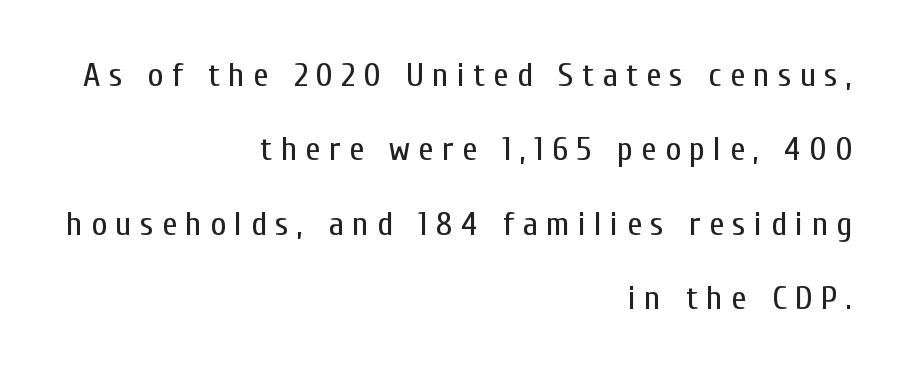
The image shows 34 px regular-weight, condensed sans-serif type, upright; set right-aligned, loose line spacing (2.19x), unusually wide letter spacing (+0.25 em), not underlined; low stroke contrast and a medium x-height.
